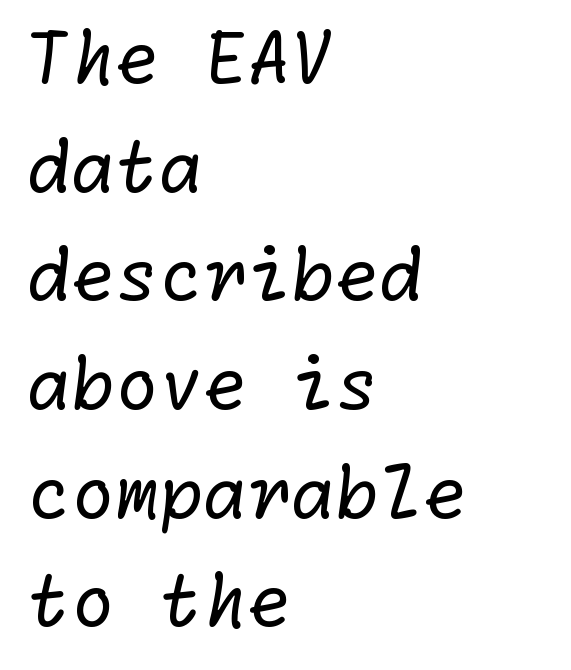
{"serif": "no", "bold": "no", "weight": "regular", "width": "normal", "stroke_contrast": "low", "x_height": "medium", "underline": "no", "align": "left", "line_spacing": "normal", "line_spacing_ratio": 1.53, "letter_spacing": "normal", "letter_spacing_em": 0.0, "glyph_px": 71}
